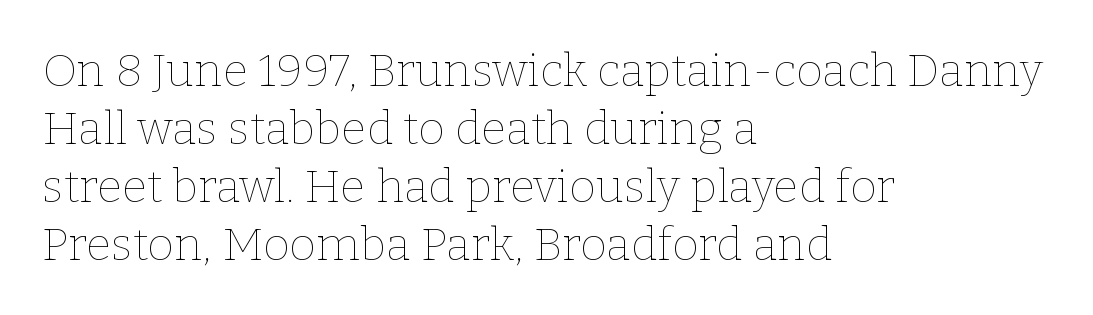
The lettering holds an erect, upright posture throughout. Short and long lines alike share a common starting point at left. Has an underline been added? It has not. The letterforms sit at book weight or below. The rows are spaced the way most documents space them. Each letter keeps its own natural width here, so spacing adapts to shape.
